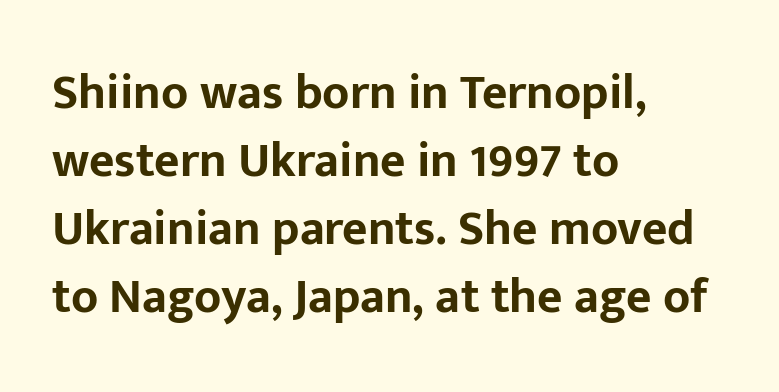
The image shows 49 px bold sans-serif type, upright; set left-aligned, normal line spacing (1.39x), normal letter spacing, not underlined; low stroke contrast and a medium x-height.
